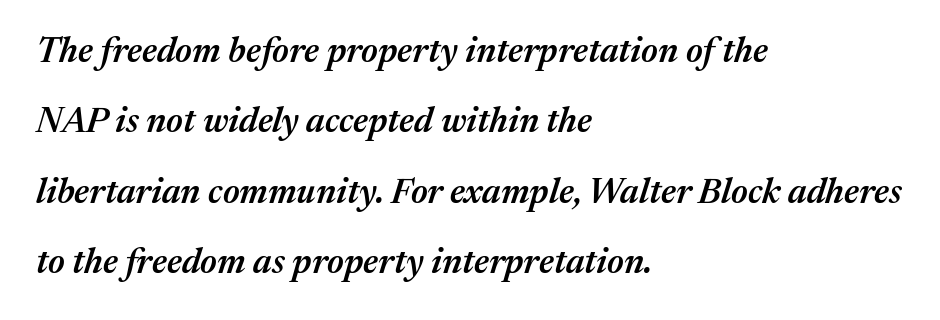
Q: Is the text bold? A: Semi-bold.
Q: Is the text italic (slanted)? A: Yes, it leans right by about 17 degrees.
Q: Is the text underlined? A: No.
Q: How is the paragraph aligned? A: Left-aligned.
Q: Is the spacing between letters normal or unusually wide? A: Normal.
Q: Is the spacing between lines tight, normal or loose? A: Loose.
Q: Width (condensed, normal, or wide)? A: Normal.
Q: Stroke contrast? A: Medium.
Q: x-height? A: Medium.
Q: Monospaced? A: No.
